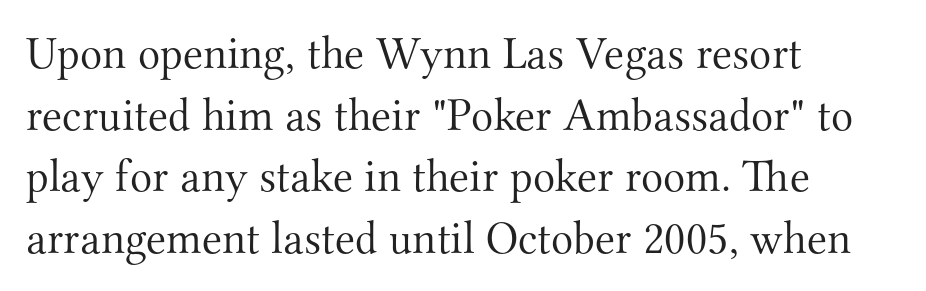
Q: Is the text bold? A: No.
Q: Is the text italic (slanted)? A: No, it is upright.
Q: Is the typeface a serif or a sans-serif typeface? A: Serif.
Q: Is the text underlined? A: No.
Q: How is the paragraph aligned? A: Left-aligned.
Q: Is the spacing between letters normal or unusually wide? A: Normal.
Q: Is the spacing between lines tight, normal or loose? A: Normal.
Q: Width (condensed, normal, or wide)? A: Normal.
Q: Stroke contrast? A: Medium.
Q: x-height? A: Small.
Q: Monospaced? A: No.
